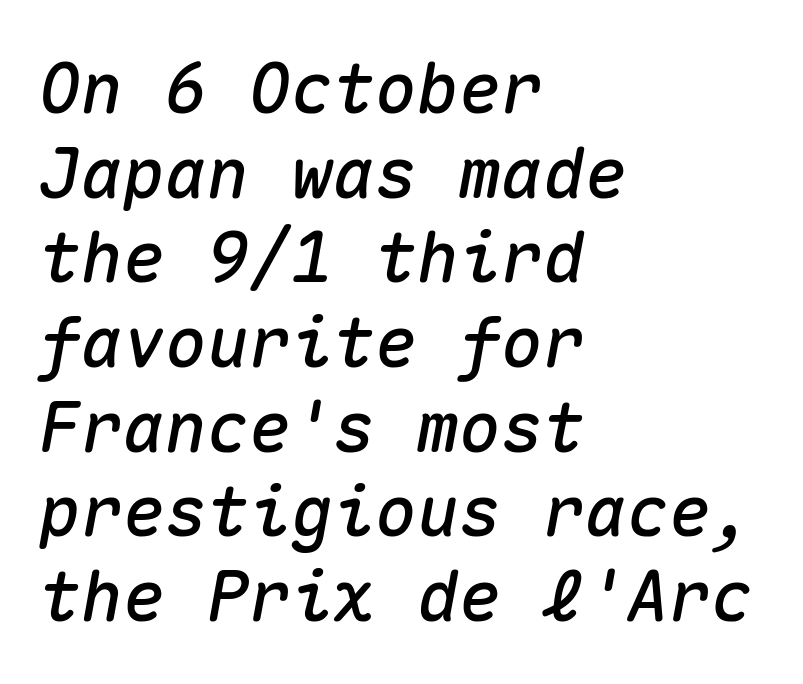
Q: Is the text italic (slanted)? A: Yes, it leans right by about 10 degrees.
Q: Is the text underlined? A: No.
Q: How is the paragraph aligned? A: Left-aligned.
Q: Is the spacing between letters normal or unusually wide? A: Normal.
Q: Width (condensed, normal, or wide)? A: Normal.
Q: Stroke contrast? A: Medium.
Q: x-height? A: Medium.
Q: Monospaced? A: Yes.
